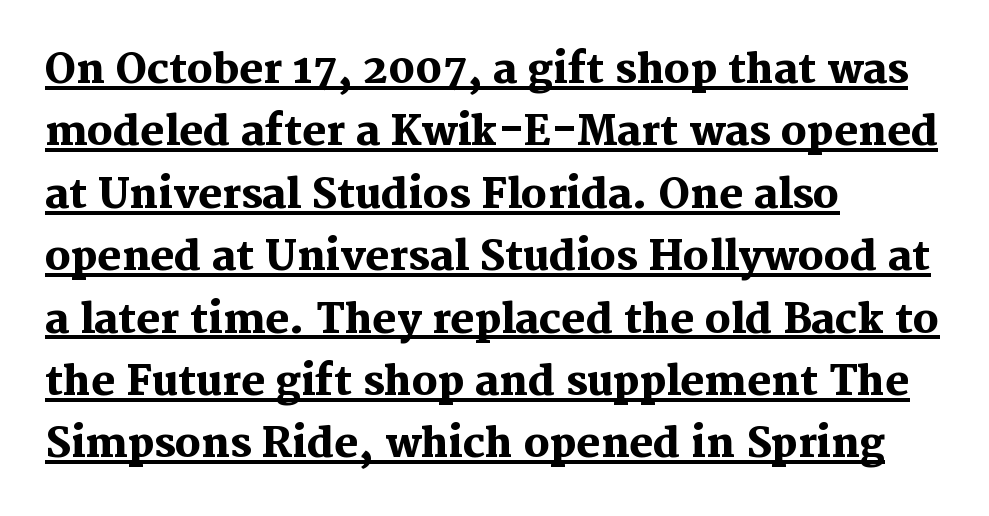
The image shows 40 px heavy serif type, upright; set left-aligned, normal line spacing (1.56x), normal letter spacing, underlined; medium stroke contrast and a medium x-height.
